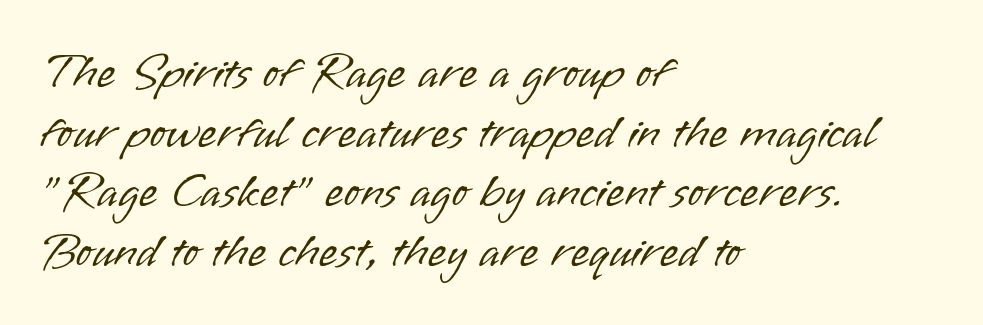
{"serif": "no", "bold": "no", "weight": "light", "width": "normal", "stroke_contrast": "low", "x_height": "small", "monospaced": "no", "underline": "no", "align": "left", "line_spacing_ratio": 1.24, "letter_spacing": "normal", "letter_spacing_em": 0.0, "glyph_px": 48}
